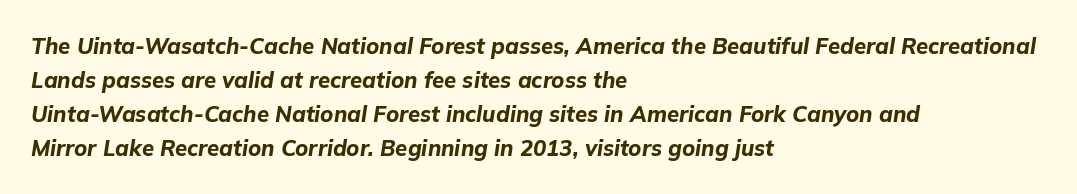
{"italic": "yes", "lean": "right", "slant_degrees": 9, "bold": "yes", "underline": "no", "align": "left", "line_spacing": "normal", "line_spacing_ratio": 1.55, "letter_spacing": "normal", "letter_spacing_em": 0.0, "glyph_px": 22}
